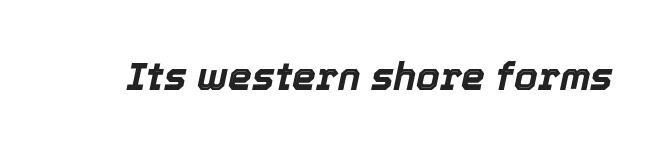
Q: Is the text bold? A: Yes.
Q: Is the text italic (slanted)? A: Yes, it leans right by about 12 degrees.
Q: Is the text underlined? A: No.
Q: Is the spacing between letters normal or unusually wide? A: Normal.
Q: Width (condensed, normal, or wide)? A: Normal.
Q: x-height? A: Medium.
Q: Monospaced? A: No.
